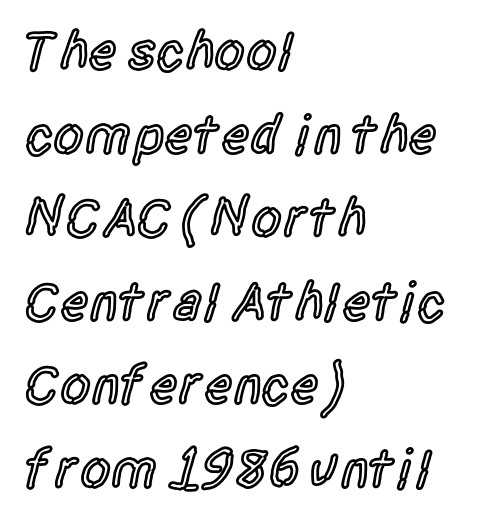
Q: Is the text bold? A: Semi-bold.
Q: Is the text italic (slanted)? A: Yes.
Q: Is the typeface a serif or a sans-serif typeface? A: Sans-serif.
Q: Is the text underlined? A: No.
Q: How is the paragraph aligned? A: Left-aligned.
Q: Is the spacing between letters normal or unusually wide? A: Normal.
Q: Is the spacing between lines tight, normal or loose? A: Normal.
Q: Width (condensed, normal, or wide)? A: Condensed.
Q: x-height? A: Large.
Q: Monospaced? A: No.
